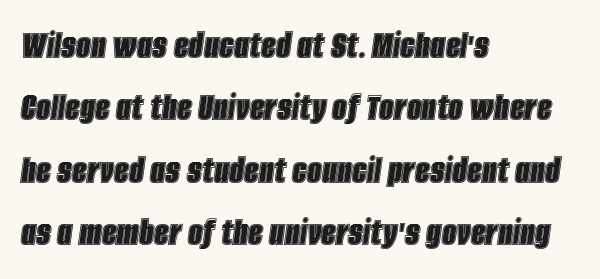
Compared with ordinary roman type, these characters are visibly tilted. How would I describe the line gaps? Plain and ordinary. Unmarked baselines from the first word to the last. Varying glyph widths throughout — classic text-font behaviour. There is no visible air inserted between adjacent glyphs.
